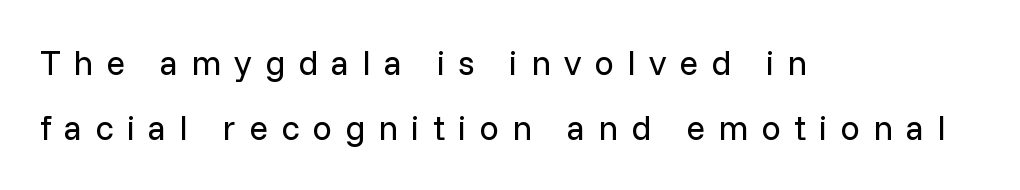
{"serif": "no", "italic": "no", "bold": "no", "weight": "regular", "width": "normal", "stroke_contrast": "low", "x_height": "medium", "monospaced": "no", "underline": "no", "align": "left", "line_spacing_ratio": 1.86, "letter_spacing": "wide", "letter_spacing_em": 0.37, "glyph_px": 35}
